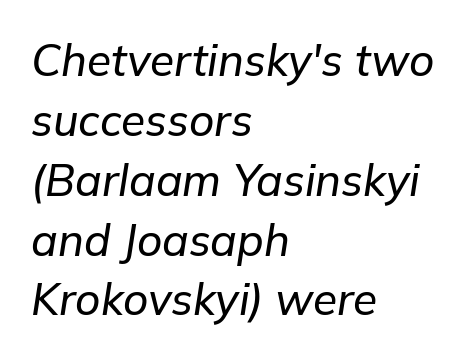
{"italic": "yes", "lean": "right", "slant_degrees": 9, "width": "normal", "stroke_contrast": "low", "x_height": "medium", "monospaced": "no", "underline": "no", "align": "left", "line_spacing": "normal", "line_spacing_ratio": 1.36, "letter_spacing": "normal", "letter_spacing_em": 0.0, "glyph_px": 44}
